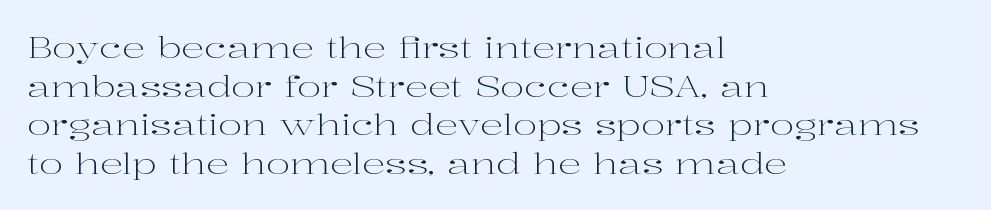
The image shows 29 px light, wide serif type, upright; set left-aligned, normal line spacing (1.33x), normal letter spacing, not underlined; high stroke contrast and a medium x-height.
